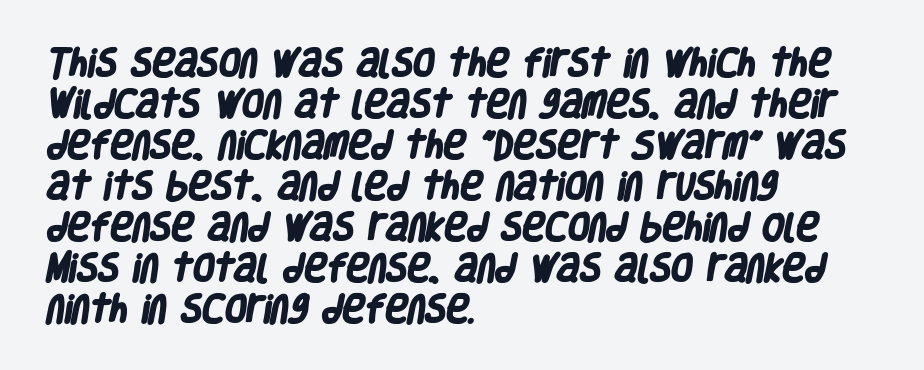
The image shows 31 px heavy, condensed sans-serif type; set left-aligned, normal line spacing (1.32x), normal letter spacing, not underlined; low stroke contrast and a large x-height.
